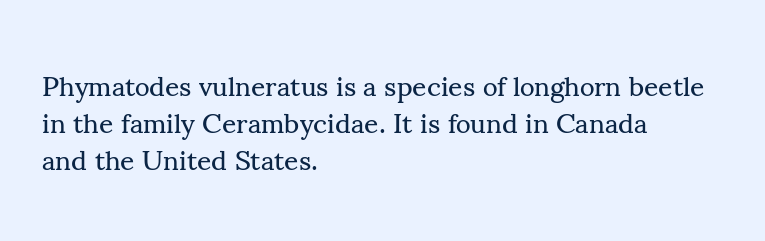
{"serif": "yes", "italic": "no", "bold": "no", "weight": "regular", "width": "normal", "stroke_contrast": "medium", "x_height": "small", "monospaced": "no", "underline": "no", "align": "left", "line_spacing": "normal", "line_spacing_ratio": 1.32, "letter_spacing": "normal", "letter_spacing_em": 0.0, "glyph_px": 28}
